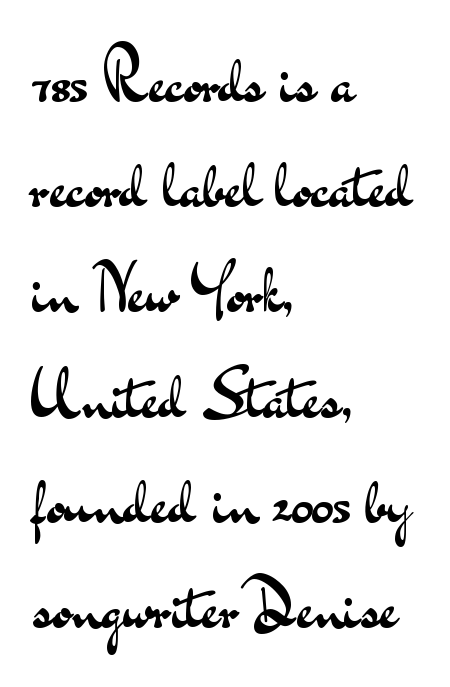
The paragraph shown leans on its left margin. Beneath every word, the page is bare. The letters sit at their default tracking, neither squeezed nor spread. Weight: in the light-to-regular range. Nothing sits at the stroke ends, so this counts as sans-serif.
